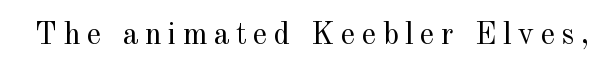
{"serif": "yes", "italic": "no", "bold": "no", "weight": "regular", "width": "normal", "x_height": "small", "monospaced": "no", "underline": "no", "letter_spacing": "wide", "letter_spacing_em": 0.21, "glyph_px": 31}
